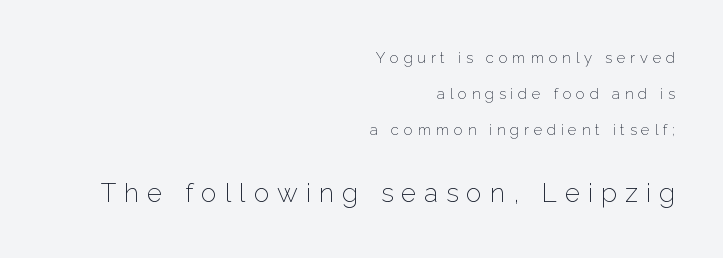
{"italic": "no", "bold": "no", "underline": "no", "align": "right", "line_spacing": "loose", "line_spacing_ratio": 2.41, "letter_spacing": "wide", "letter_spacing_em": 0.31, "larger_block": "second", "size_ratio": 1.73, "glyph_px": 26}
